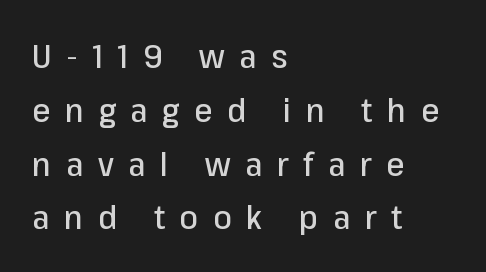
The passage shown is typeset with a sans-serif family. The strip under each line holds only bare page. Compared with typical paragraphs, the rows here are spaced about the same. Spacing between characters has been opened up far beyond the box default. Is this a fixed-width face? No — the glyphs have proportional, varying widths. Ordinary non-slanted type is in use.
